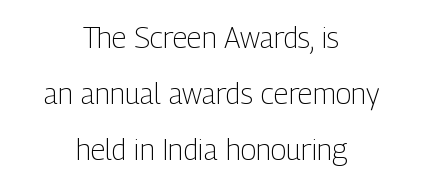
Q: Is the text bold? A: No.
Q: Is the text italic (slanted)? A: No, it is upright.
Q: Is the typeface a serif or a sans-serif typeface? A: Sans-serif.
Q: Is the text underlined? A: No.
Q: How is the paragraph aligned? A: Centered.
Q: Is the spacing between letters normal or unusually wide? A: Normal.
Q: Is the spacing between lines tight, normal or loose? A: Loose.
Q: Width (condensed, normal, or wide)? A: Condensed.
Q: Stroke contrast? A: Low.
Q: x-height? A: Medium.
Q: Monospaced? A: No.
